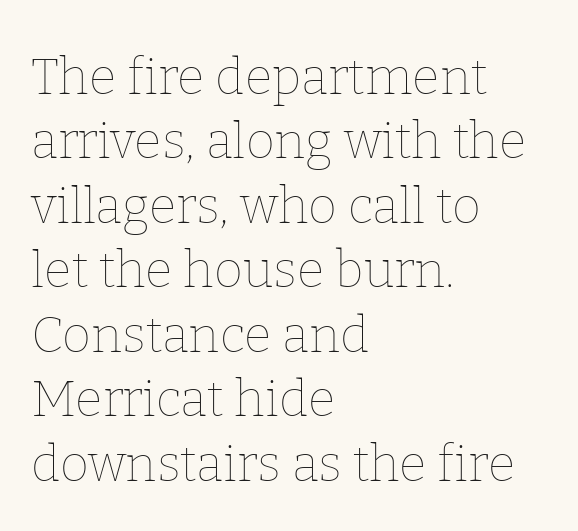
The font's upright variant was chosen for this text. Here the glyphs are tracked normally, forming tight word shapes. The ragged edge is on the right, which tells us the setting is flush left. Looks like regular typesetting: each glyph gets only the width it needs. Descender tails drop into unmarked territory. Summary of weight: not heavy and not bold.
